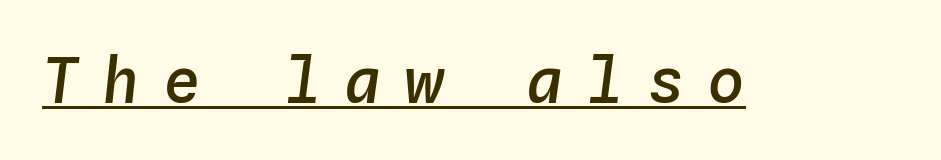
Decoration check: the copy is underlined. The letters are semibold — heavier than regular but short of a full bold. The rendering inserts visible extra space after every character. The passage shown leans; its letterforms are oblique.
